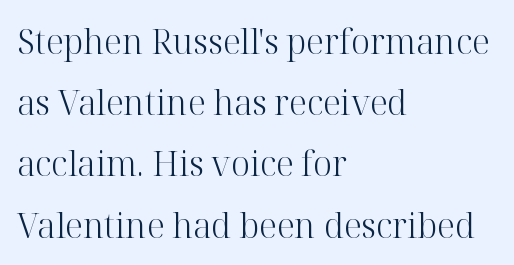
Is the stroke heavy? The answer is a plain regular-or-lighter. The letters advance in unequal steps, a hallmark of proportional type. All the whitespace from short lines collects on the right. Short note: letters normally spaced.
